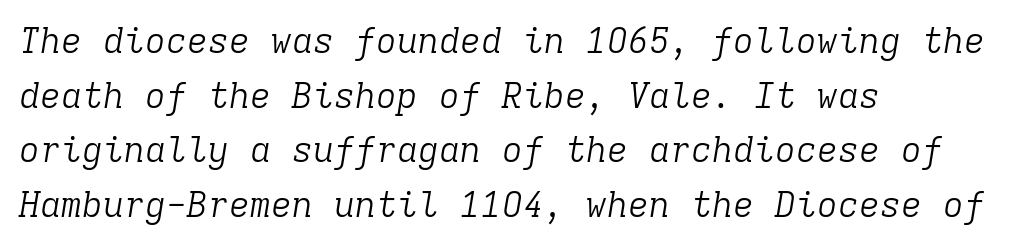
Q: Is the text bold? A: No.
Q: Is the text italic (slanted)? A: Yes, it leans right by about 9 degrees.
Q: Is the typeface a serif or a sans-serif typeface? A: Serif.
Q: Is the text underlined? A: No.
Q: How is the paragraph aligned? A: Left-aligned.
Q: Is the spacing between letters normal or unusually wide? A: Normal.
Q: Is the spacing between lines tight, normal or loose? A: Normal.
Q: Width (condensed, normal, or wide)? A: Normal.
Q: Stroke contrast? A: Low.
Q: x-height? A: Medium.
Q: Monospaced? A: Yes.
